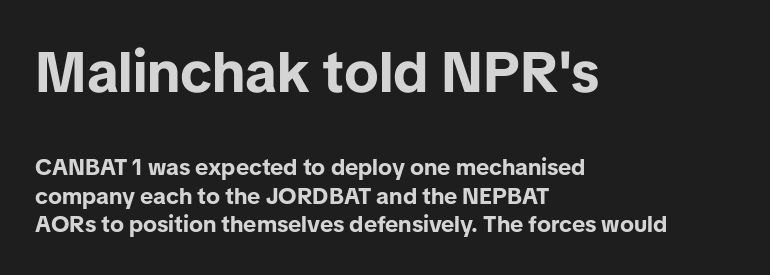
The image shows 57 px bold sans-serif type, upright; set left-aligned, normal line spacing (1.25x), normal letter spacing, not underlined; the first (top) block is 2.48x larger; low stroke contrast and a medium x-height.
